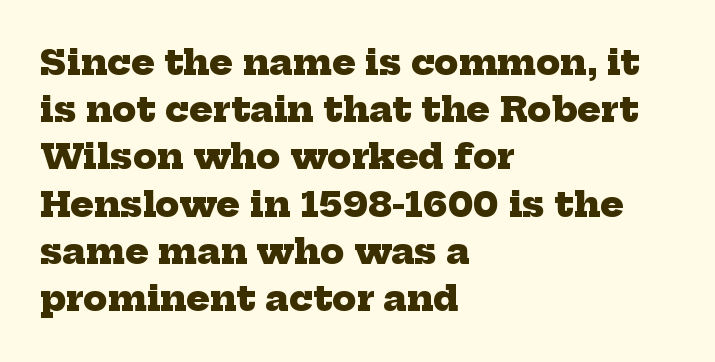
This block has exactly the height ordinary leading produces. A classic flush-left, rag-right setting is used for this passage. Stroke terminals: seriffed. Underlining? Definitely not there. The letterforms sit shoulder to shoulder at normal distance. The face used here is proportionally spaced, like ordinary book or web type.
